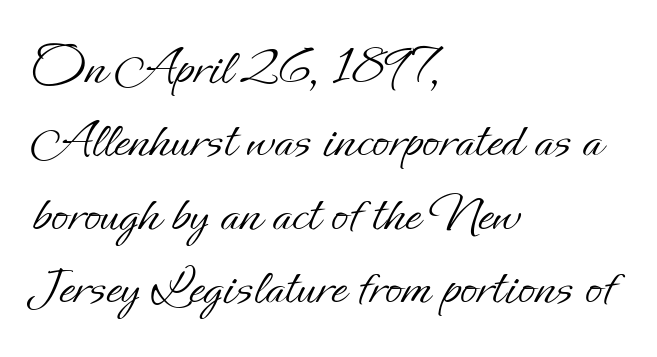
The image shows 56 px light type; set left-aligned, normal line spacing (1.31x), normal letter spacing, not underlined; low stroke contrast and a small x-height.
